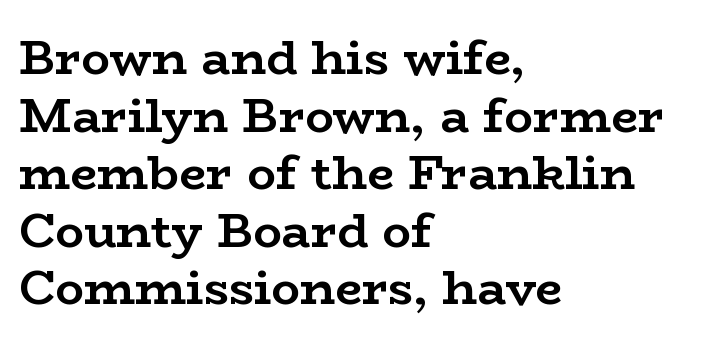
On the weight axis this lands at bold, roughly 700. Character widths vary here, with narrow letters taking less room than wide ones. Regarding serifs, this sample has them. The tracking reads as untouched default to a designer's eye. A clean baseline with only descenders dipping below it. The typesetter chose a ragged-right arrangement here.
